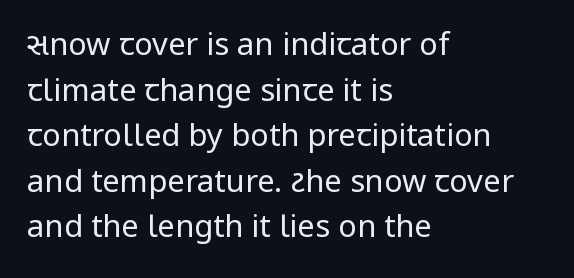
Q: Is the text bold? A: No.
Q: Is the text italic (slanted)? A: No, it is upright.
Q: Is the typeface a serif or a sans-serif typeface? A: Sans-serif.
Q: Is the text underlined? A: No.
Q: How is the paragraph aligned? A: Left-aligned.
Q: Is the spacing between letters normal or unusually wide? A: Normal.
Q: Is the spacing between lines tight, normal or loose? A: Normal.
Q: Width (condensed, normal, or wide)? A: Normal.
Q: Stroke contrast? A: Low.
Q: x-height? A: Medium.
Q: Monospaced? A: No.
